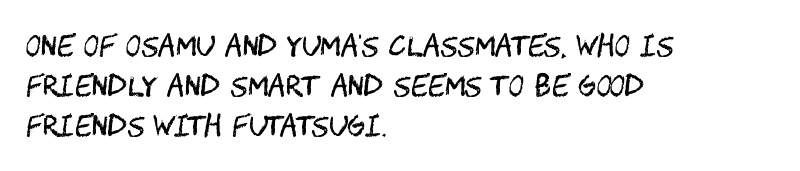
{"italic": "no", "bold": "no", "underline": "no", "align": "left", "line_spacing": "normal", "line_spacing_ratio": 1.49, "letter_spacing": "normal", "letter_spacing_em": 0.0, "glyph_px": 27}
